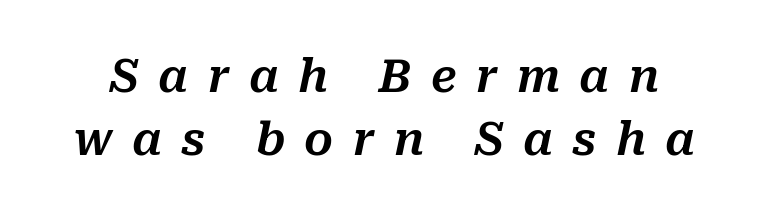
{"italic": "yes", "lean": "right", "slant_degrees": 10, "width": "normal", "stroke_contrast": "medium", "x_height": "medium", "monospaced": "no", "underline": "no", "line_spacing": "normal", "line_spacing_ratio": 1.39, "letter_spacing": "wide", "letter_spacing_em": 0.43, "glyph_px": 45}
